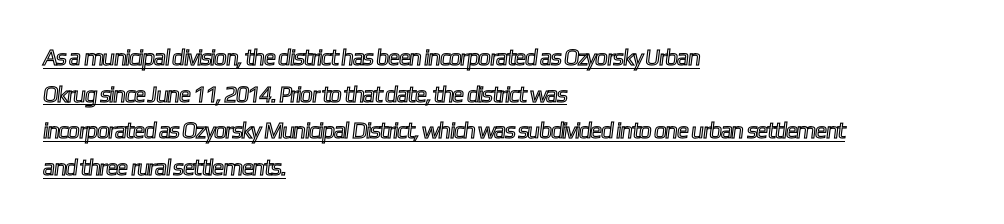
The image shows 23 px text type; set left-aligned, normal line spacing (1.59x), normal letter spacing, underlined.
